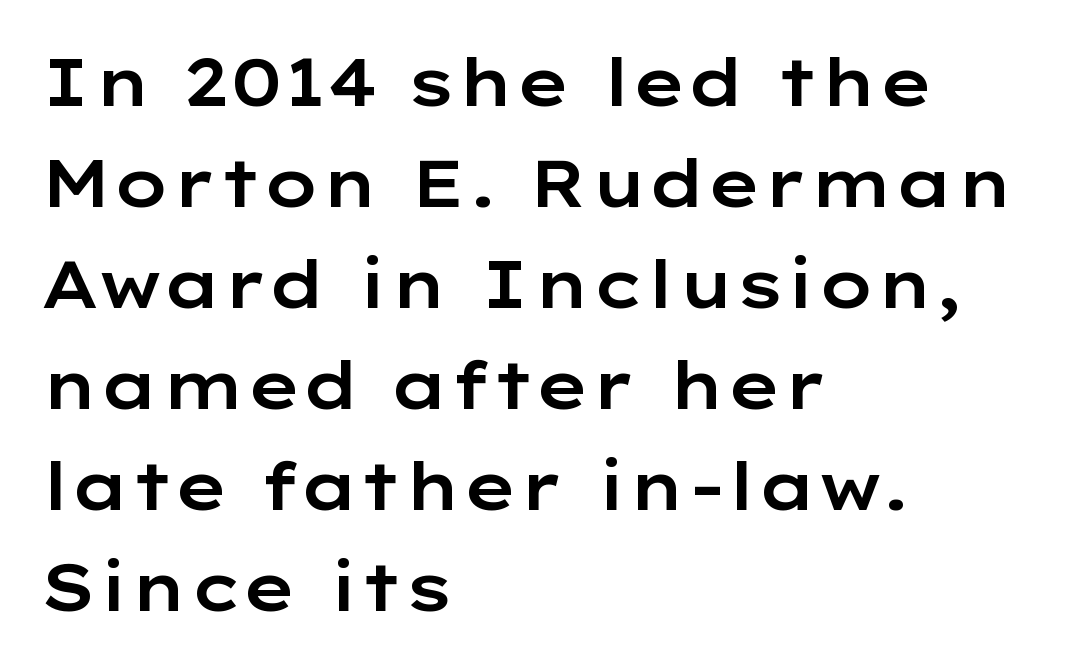
{"serif": "no", "italic": "no", "width": "wide", "stroke_contrast": "low", "x_height": "medium", "monospaced": "no", "underline": "no", "align": "left", "line_spacing": "normal", "line_spacing_ratio": 1.53, "letter_spacing": "normal", "letter_spacing_em": 0.0, "glyph_px": 66}
